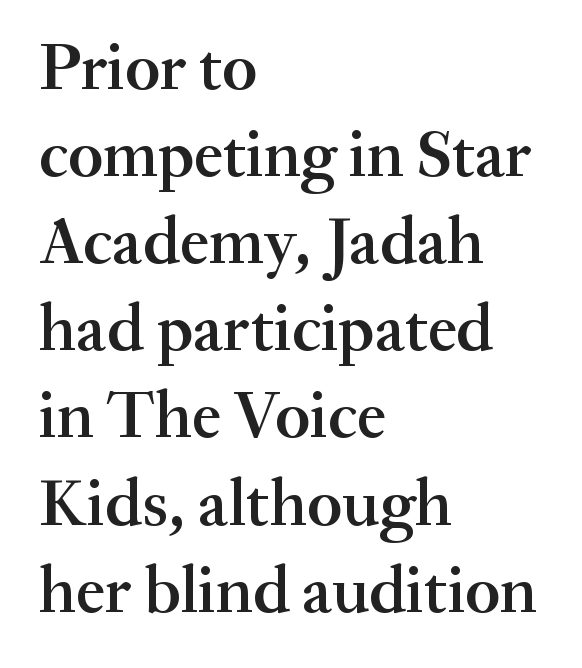
The image shows 66 px semibold serif type, upright; set left-aligned, normal line spacing (1.32x), normal letter spacing, not underlined; medium stroke contrast and a small x-height.
